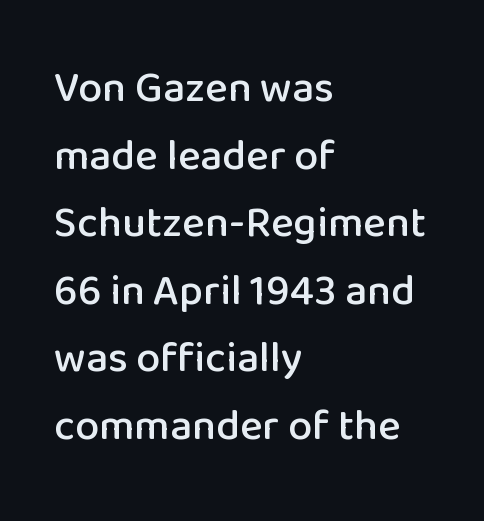
Q: Is the text italic (slanted)? A: No, it is upright.
Q: Is the typeface a serif or a sans-serif typeface? A: Sans-serif.
Q: Is the text underlined? A: No.
Q: How is the paragraph aligned? A: Left-aligned.
Q: Is the spacing between letters normal or unusually wide? A: Normal.
Q: Is the spacing between lines tight, normal or loose? A: Normal.
Q: Width (condensed, normal, or wide)? A: Normal.
Q: Stroke contrast? A: Low.
Q: x-height? A: Medium.
Q: Monospaced? A: No.
